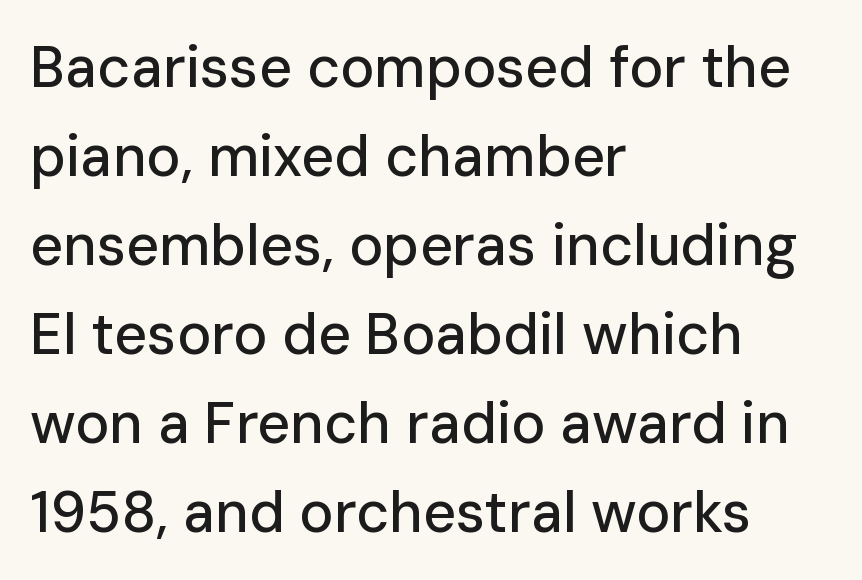
Q: Is the text italic (slanted)? A: No, it is upright.
Q: Is the typeface a serif or a sans-serif typeface? A: Sans-serif.
Q: Is the text underlined? A: No.
Q: How is the paragraph aligned? A: Left-aligned.
Q: Is the spacing between letters normal or unusually wide? A: Normal.
Q: Is the spacing between lines tight, normal or loose? A: Normal.
Q: Width (condensed, normal, or wide)? A: Normal.
Q: Stroke contrast? A: Low.
Q: x-height? A: Medium.
Q: Monospaced? A: No.
